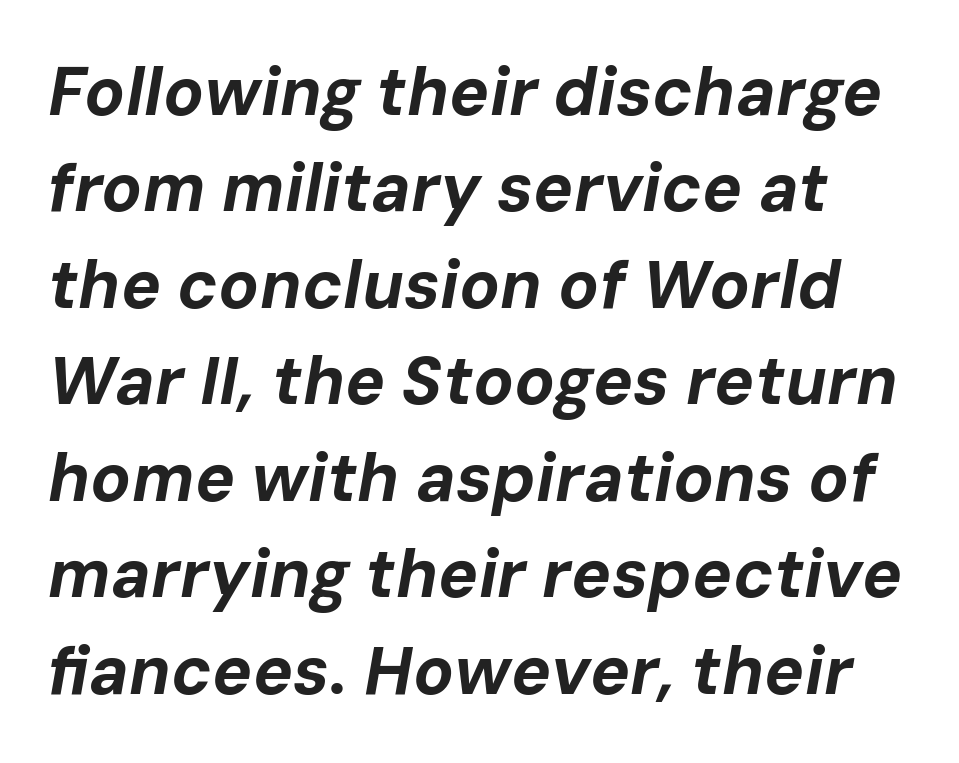
Emphasis by weight is at full strength: bold. Bare-footed words on every line. Each letter keeps its own natural width here, so spacing adapts to shape. Observe the ordinary spacing: letters are neighbours, not strangers. The designer left line spacing at the default. When letters slant like this, we call the style italic.
